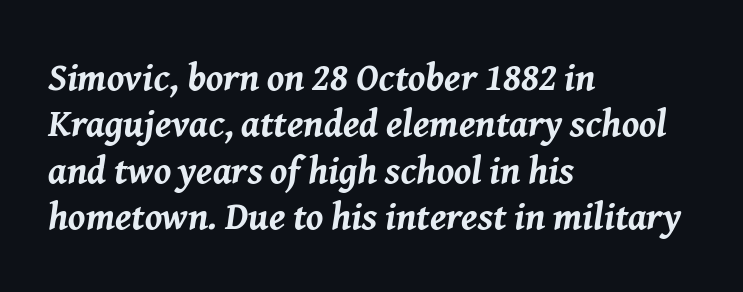
This sample is left-justified, so line endings fall wherever the words run out. Notice how thick the strokes are: this is what a full bold looks like. The area under the type is left untouched. Character widths vary here, with narrow letters taking less room than wide ones.
